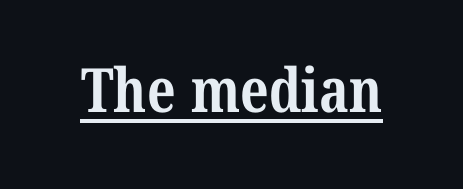
No extra tracking has been applied to these lines. The font family rendered here belongs to the serif group. Each letter keeps its own natural width here, so spacing adapts to shape. Thick stems and heavy bowls — unmistakably bold. Decoration check: the copy is underlined.
